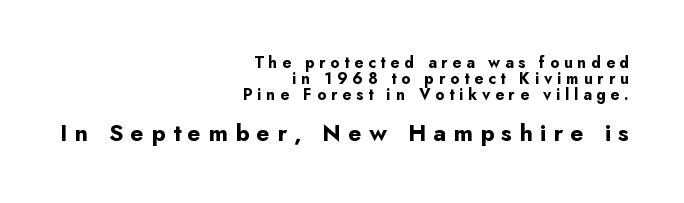
Q: Is the text bold? A: Yes.
Q: Is the text italic (slanted)? A: No, it is upright.
Q: Is the text underlined? A: No.
Q: How is the paragraph aligned? A: Right-aligned.
Q: Is the spacing between letters normal or unusually wide? A: Unusually wide.
Q: Is the spacing between lines tight, normal or loose? A: Tight.
Q: Which block of text is set in a larger size, the first (top) or the second (bottom)? A: The second (bottom) one.
